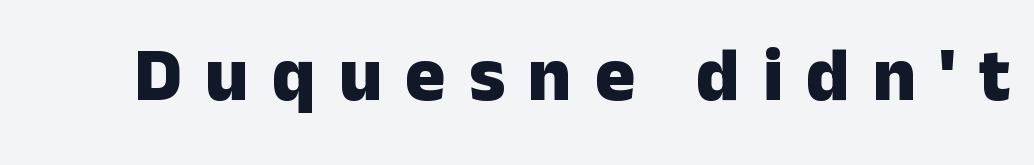
Character widths vary here, with narrow letters taking less room than wide ones. Underline: absent. The line texture is sparse and dotted thanks to wide tracking. This sample uses an upright cut, with every glyph sitting square on the baseline. Bold? Absolutely — the strokes are thick and heavy.
